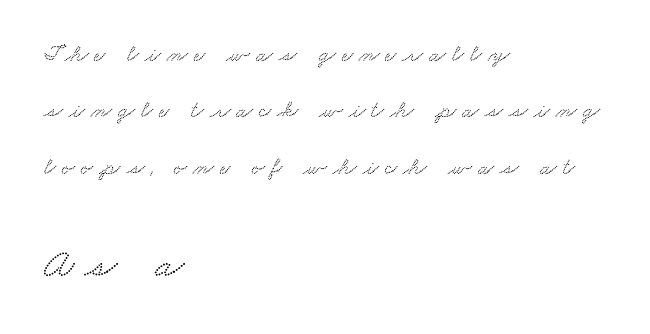
{"serif": "yes", "width": "wide", "stroke_contrast": "low", "x_height": "small", "monospaced": "no", "underline": "no", "align": "left", "line_spacing": "loose", "line_spacing_ratio": 2.35, "letter_spacing": "wide", "letter_spacing_em": 0.25, "larger_block": "second", "size_ratio": 1.75, "glyph_px": 42}
